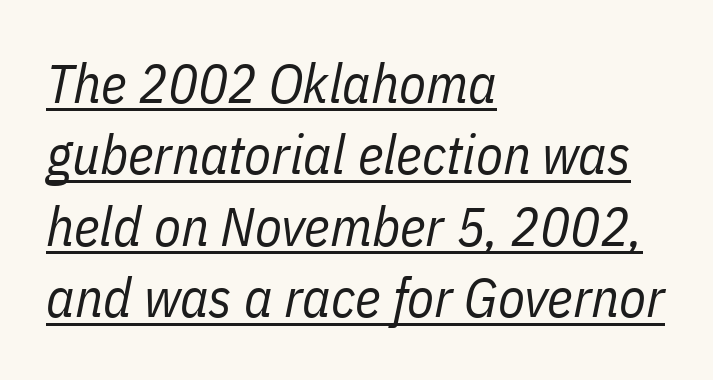
The ragged edge is on the right, which tells us the setting is flush left. Vertical spacing — default. On a weight scale, this lands at 450 or below. Note the varied advance widths — an 'i' is clearly narrower than an 'm'. In terms of posture, this sample is oblique.
